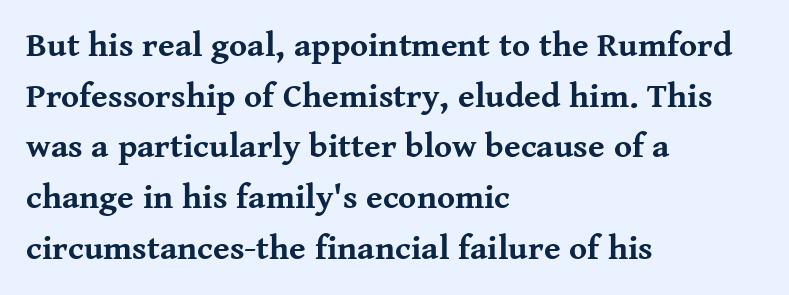
The image shows 34 px bold serif type, upright; set left-aligned, normal line spacing (1.49x), normal letter spacing, not underlined; medium stroke contrast and a medium x-height.
